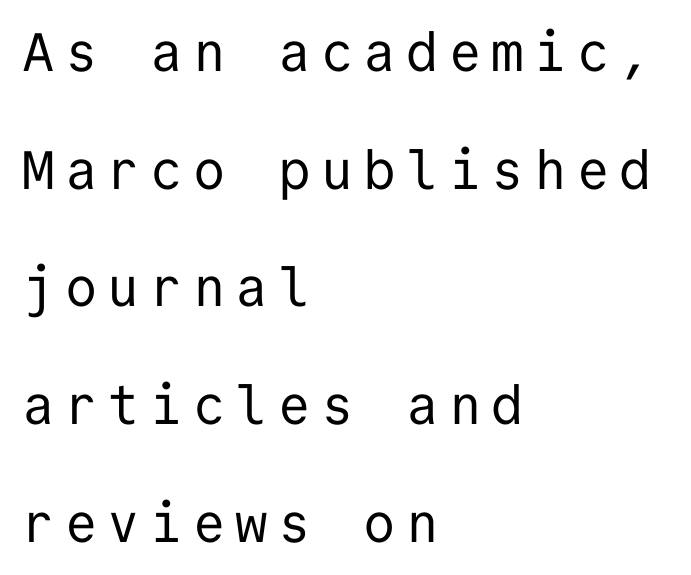
{"serif": "no", "italic": "no", "bold": "no", "weight": "regular", "width": "normal", "stroke_contrast": "low", "x_height": "medium", "monospaced": "yes", "underline": "no", "align": "left", "line_spacing": "loose", "line_spacing_ratio": 2.18, "glyph_px": 54}
